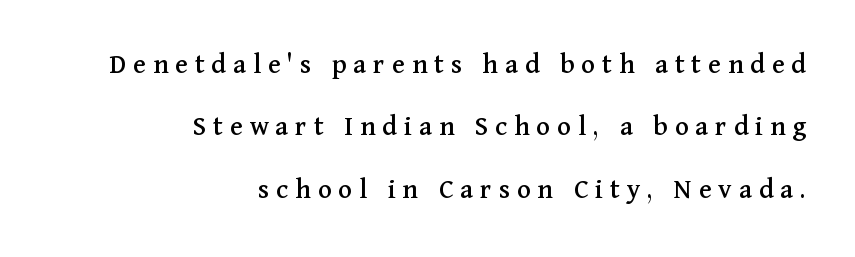
Q: Is the text italic (slanted)? A: No, it is upright.
Q: Is the typeface a serif or a sans-serif typeface? A: Serif.
Q: Is the text underlined? A: No.
Q: How is the paragraph aligned? A: Right-aligned.
Q: Is the spacing between letters normal or unusually wide? A: Unusually wide.
Q: Is the spacing between lines tight, normal or loose? A: Loose.
Q: Width (condensed, normal, or wide)? A: Normal.
Q: Stroke contrast? A: Medium.
Q: x-height? A: Medium.
Q: Monospaced? A: No.
